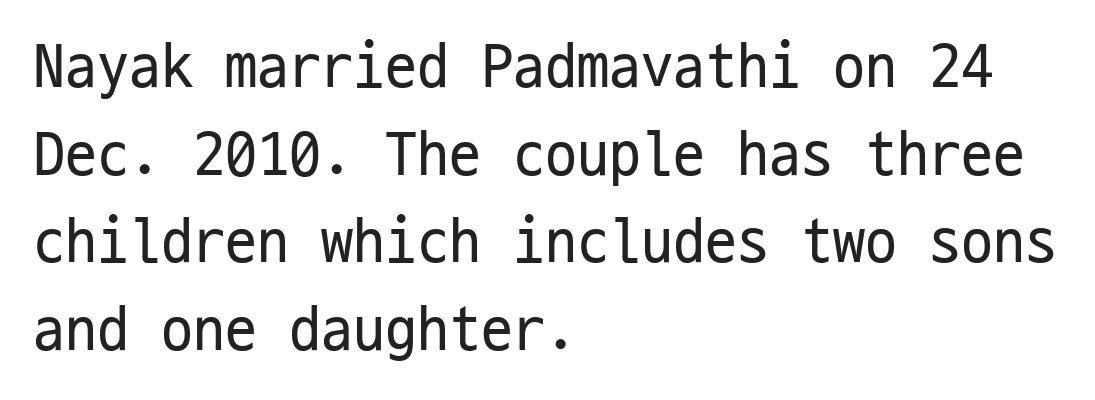
The image shows 64 px regular-weight, condensed sans-serif type, upright, monospaced; set left-aligned, normal line spacing (1.37x), normal letter spacing, not underlined; low stroke contrast and a medium x-height.
